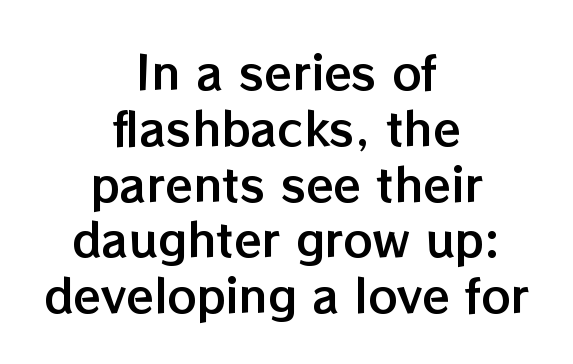
Q: Is the text italic (slanted)? A: No, it is upright.
Q: Is the text underlined? A: No.
Q: How is the paragraph aligned? A: Centered.
Q: Is the spacing between letters normal or unusually wide? A: Normal.
Q: Width (condensed, normal, or wide)? A: Normal.
Q: Stroke contrast? A: Low.
Q: x-height? A: Medium.
Q: Monospaced? A: No.
